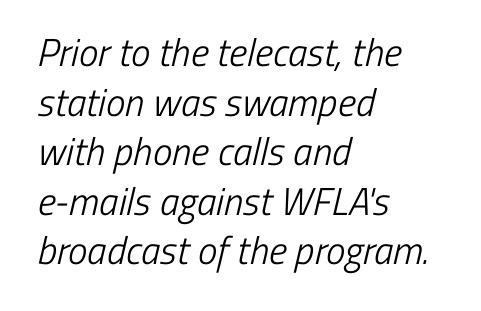
Q: Is the text bold? A: No.
Q: Is the typeface a serif or a sans-serif typeface? A: Sans-serif.
Q: Is the text underlined? A: No.
Q: How is the paragraph aligned? A: Left-aligned.
Q: Is the spacing between letters normal or unusually wide? A: Normal.
Q: Is the spacing between lines tight, normal or loose? A: Normal.
Q: Width (condensed, normal, or wide)? A: Condensed.
Q: Stroke contrast? A: Low.
Q: x-height? A: Medium.
Q: Monospaced? A: No.
